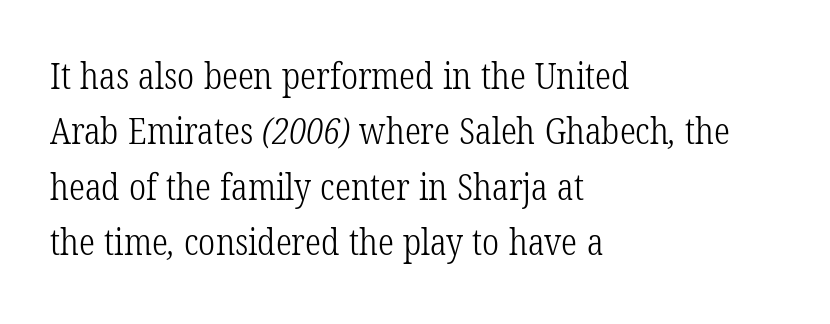
Q: Is the text bold? A: No.
Q: Is the typeface a serif or a sans-serif typeface? A: Serif.
Q: Is the text underlined? A: No.
Q: How is the paragraph aligned? A: Left-aligned.
Q: Is the spacing between letters normal or unusually wide? A: Normal.
Q: Is the spacing between lines tight, normal or loose? A: Normal.
Q: Width (condensed, normal, or wide)? A: Condensed.
Q: Stroke contrast? A: Low.
Q: x-height? A: Medium.
Q: Monospaced? A: No.
